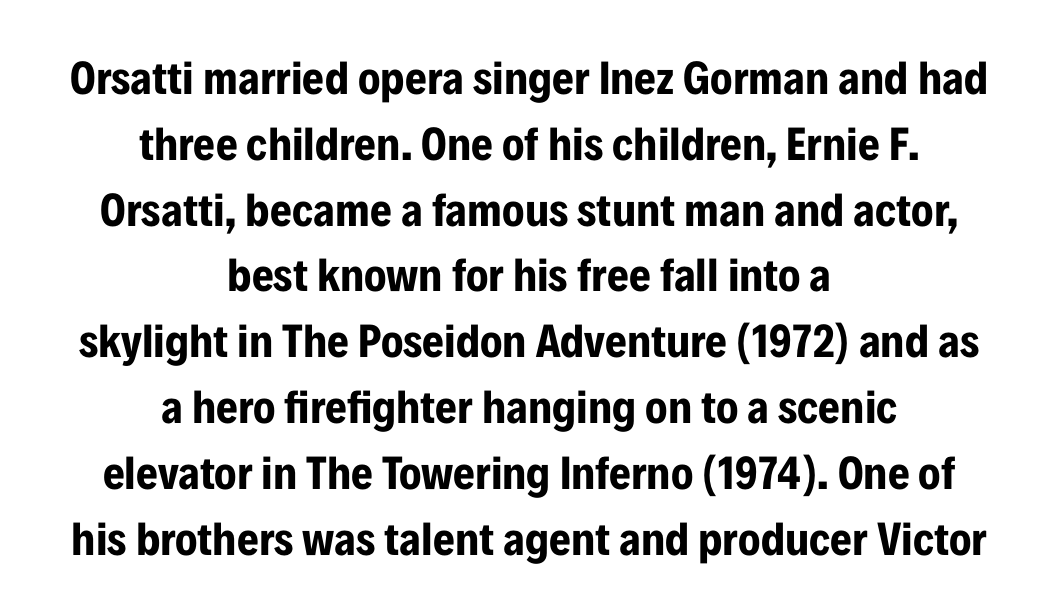
The image shows 47 px bold, condensed sans-serif type, upright; set centered, normal line spacing (1.4x), normal letter spacing, not underlined; low stroke contrast and a medium x-height.
